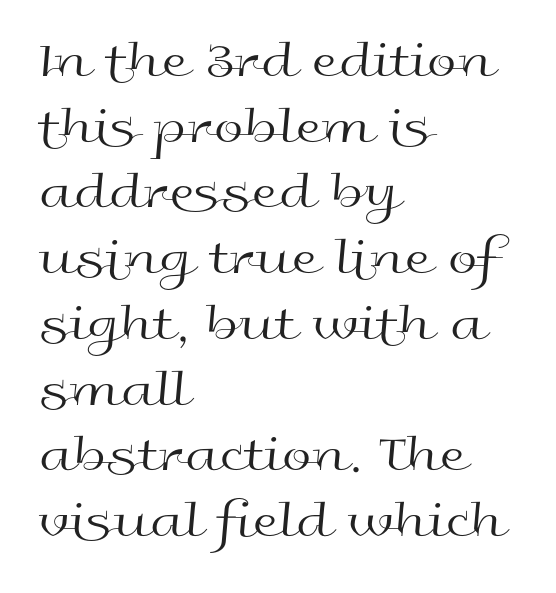
Horizontal alignment here is leftward, the default for most running prose. Rendered with straight, roman letterforms. Quick note: underline off. Serifs: no, the terminals of the letterforms are clean. You could not count columns in this text — the font is proportionally spaced.
